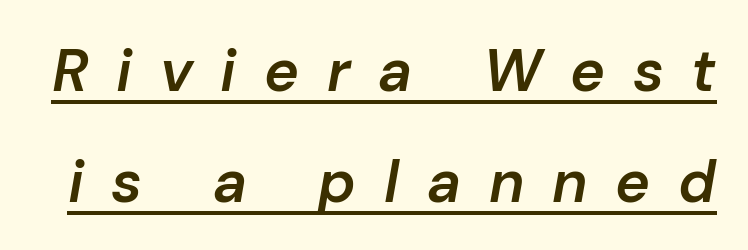
The image shows 59 px semibold type, italic (leaning right); set line spacing 1.88x, unusually wide letter spacing (+0.47 em), underlined; low stroke contrast and a medium x-height.
